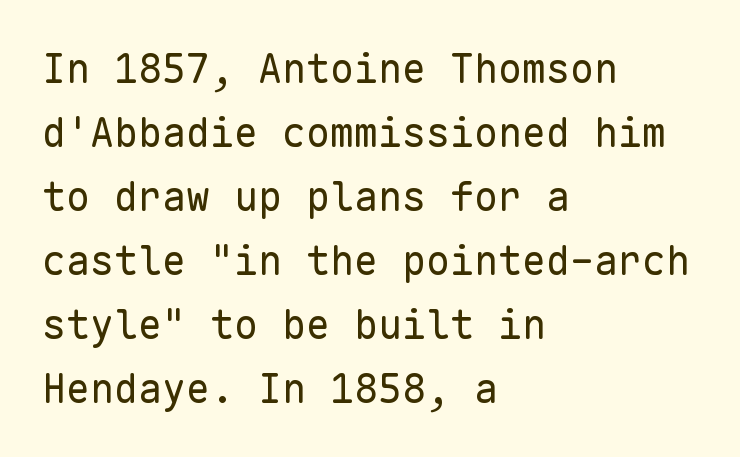
The image shows 40 px regular-weight sans-serif type, upright, monospaced; set left-aligned, normal line spacing (1.6x), normal letter spacing, not underlined; low stroke contrast and a medium x-height.
